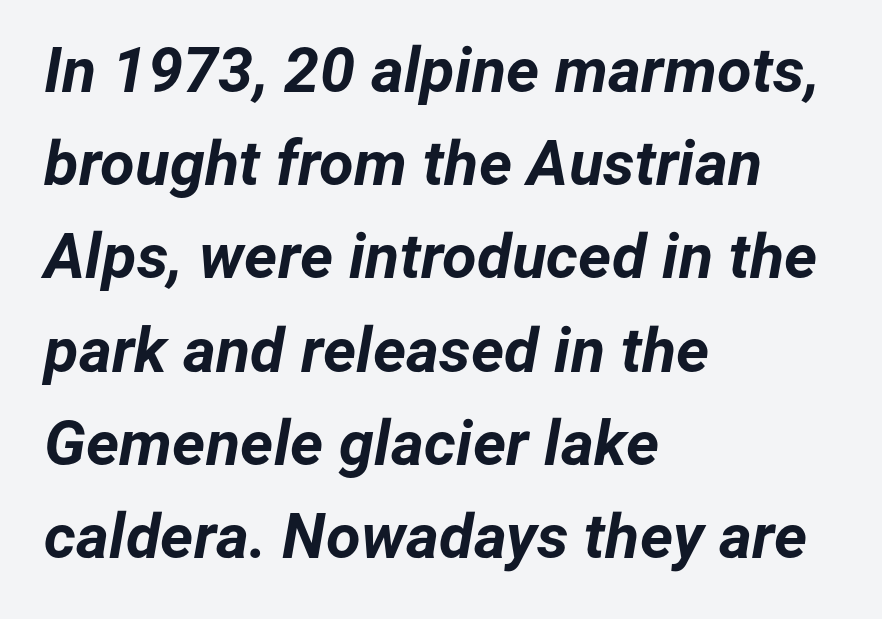
{"italic": "yes", "lean": "right", "slant_degrees": 12, "bold": "yes", "weight": "bold", "width": "normal", "stroke_contrast": "low", "x_height": "medium", "monospaced": "no", "underline": "no", "align": "left", "line_spacing": "normal", "line_spacing_ratio": 1.48, "letter_spacing": "normal", "letter_spacing_em": 0.0, "glyph_px": 63}
